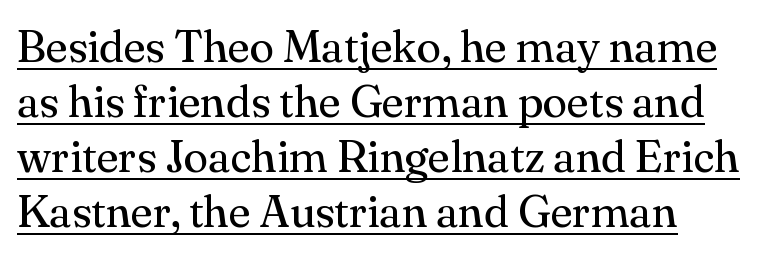
The image shows 45 px regular-weight serif type, upright; set left-aligned, line spacing 1.22x, normal letter spacing, underlined; medium stroke contrast and a small x-height.
